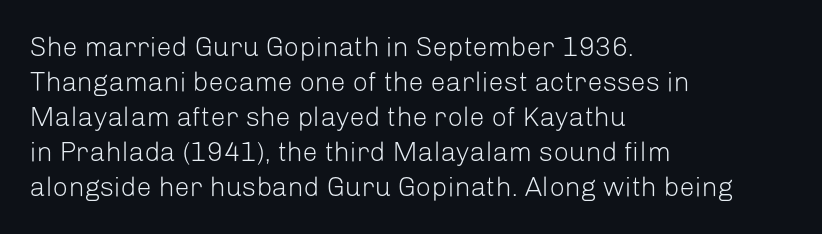
{"italic": "no", "bold": "no", "underline": "no", "align": "left", "line_spacing": "normal", "line_spacing_ratio": 1.3, "letter_spacing": "normal", "letter_spacing_em": 0.0, "glyph_px": 27}
